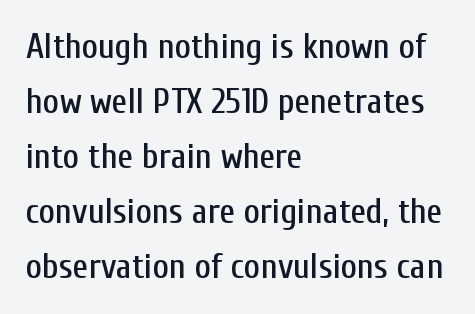
Q: Is the text italic (slanted)? A: No, it is upright.
Q: Is the typeface a serif or a sans-serif typeface? A: Sans-serif.
Q: Is the text underlined? A: No.
Q: How is the paragraph aligned? A: Left-aligned.
Q: Is the spacing between letters normal or unusually wide? A: Normal.
Q: Is the spacing between lines tight, normal or loose? A: Normal.
Q: Width (condensed, normal, or wide)? A: Condensed.
Q: Stroke contrast? A: Low.
Q: x-height? A: Medium.
Q: Monospaced? A: No.
